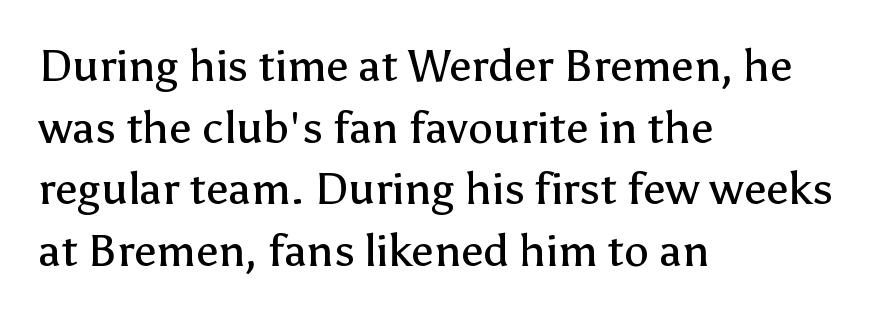
{"serif": "no", "italic": "no", "bold": "no", "weight": "regular", "width": "normal", "stroke_contrast": "low", "x_height": "medium", "monospaced": "no", "underline": "no", "align": "left", "line_spacing": "normal", "line_spacing_ratio": 1.37, "letter_spacing": "normal", "letter_spacing_em": 0.0, "glyph_px": 45}
